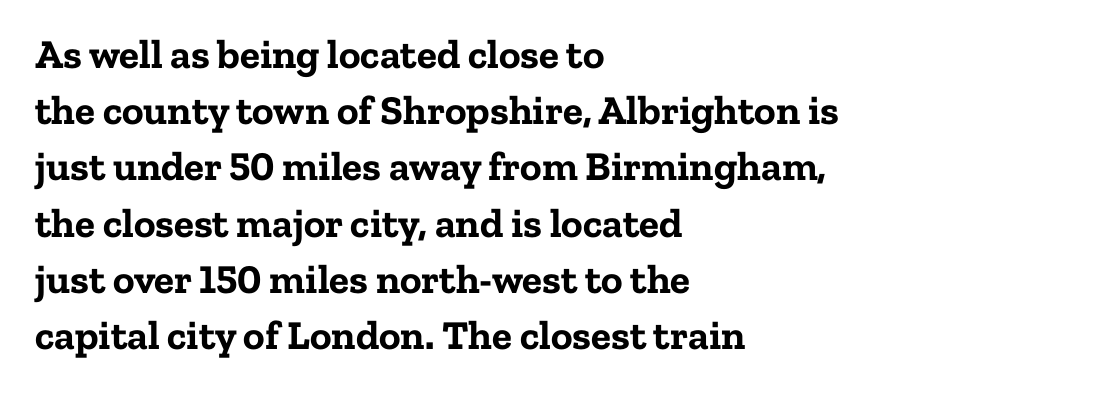
Q: Is the text bold? A: Yes.
Q: Is the text italic (slanted)? A: No, it is upright.
Q: Is the typeface a serif or a sans-serif typeface? A: Serif.
Q: Is the text underlined? A: No.
Q: How is the paragraph aligned? A: Left-aligned.
Q: Is the spacing between letters normal or unusually wide? A: Normal.
Q: Is the spacing between lines tight, normal or loose? A: Normal.
Q: Width (condensed, normal, or wide)? A: Normal.
Q: Stroke contrast? A: Low.
Q: x-height? A: Medium.
Q: Monospaced? A: No.
